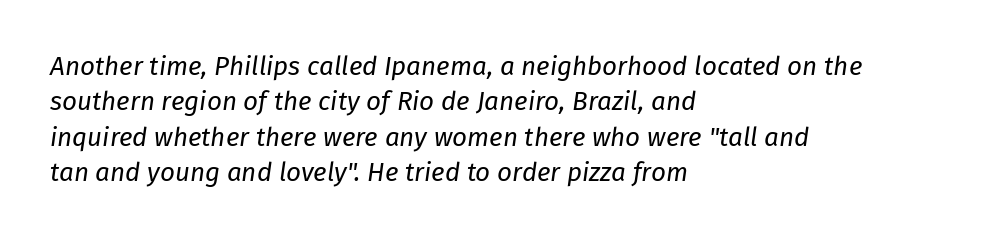
{"italic": "yes", "lean": "right", "slant_degrees": 8, "bold": "no", "underline": "no", "align": "left", "line_spacing": "normal", "line_spacing_ratio": 1.36, "letter_spacing": "normal", "letter_spacing_em": 0.0, "glyph_px": 26}
